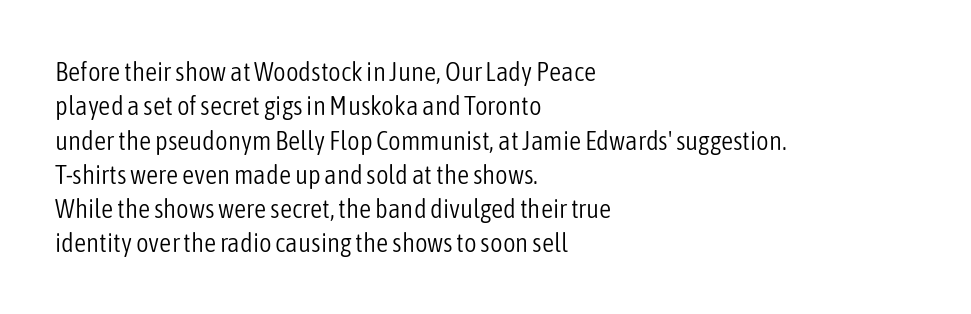
{"italic": "no", "bold": "no", "underline": "no", "align": "left", "line_spacing": "normal", "line_spacing_ratio": 1.27, "letter_spacing": "normal", "letter_spacing_em": 0.0, "glyph_px": 27}
